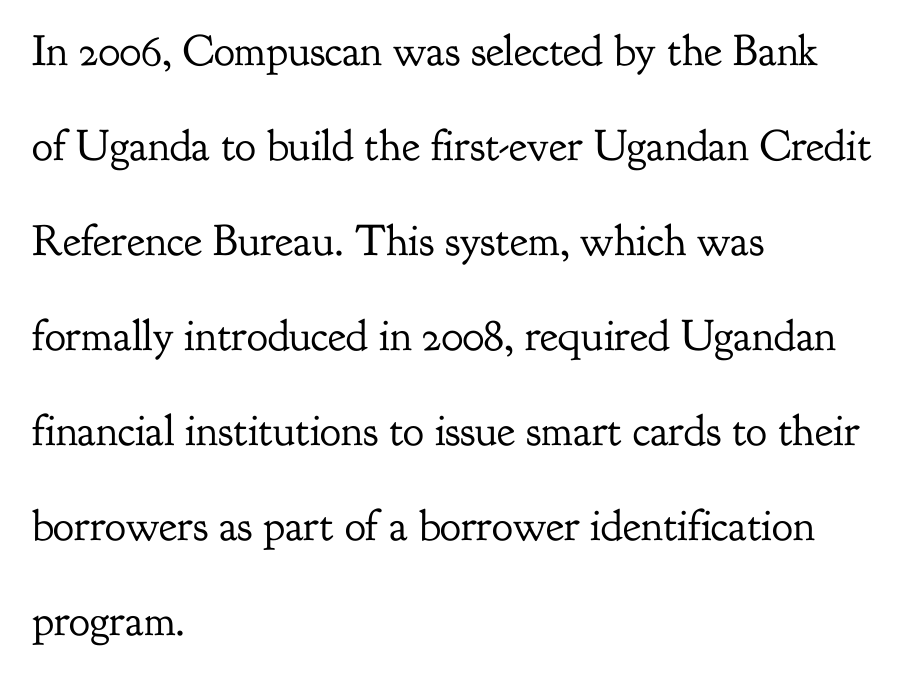
{"serif": "yes", "italic": "no", "bold": "no", "weight": "regular", "width": "normal", "stroke_contrast": "low", "x_height": "small", "monospaced": "no", "underline": "no", "align": "left", "line_spacing": "loose", "line_spacing_ratio": 2.16, "letter_spacing": "normal", "letter_spacing_em": 0.0, "glyph_px": 44}
